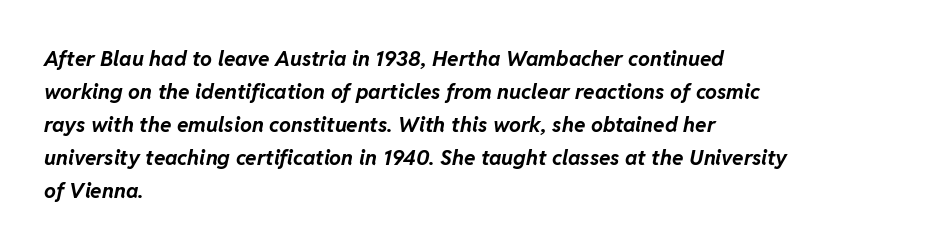
If you drew a line through each stem, it would be angled. Honestly, the letter spacing is just normal — you wouldn't notice it. Chunky letters — that's bold for sure. Bare-footed words on every line.
